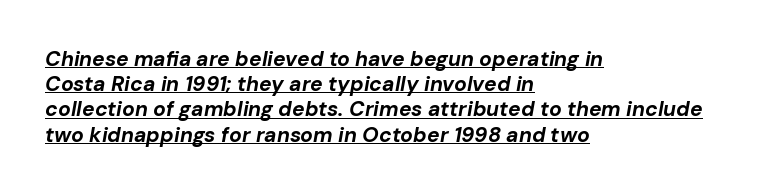
The image shows 21 px bold type, italic (leaning right); set left-aligned, line spacing 1.2x, normal letter spacing, underlined.
